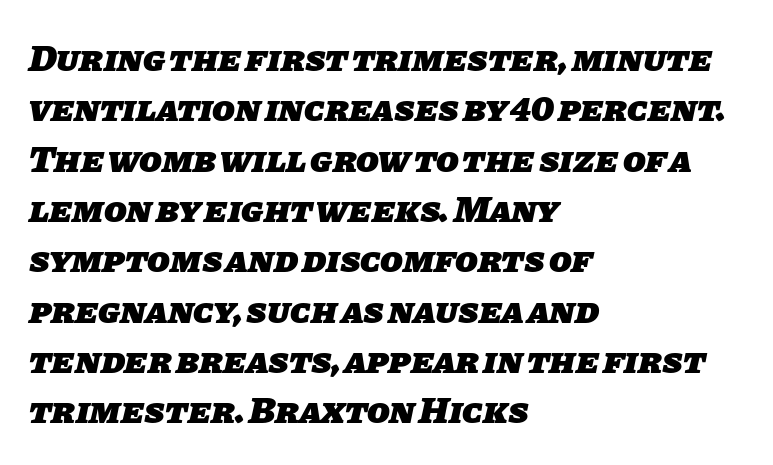
Q: Is the text bold? A: Yes.
Q: Is the typeface a serif or a sans-serif typeface? A: Serif.
Q: Is the text underlined? A: No.
Q: How is the paragraph aligned? A: Left-aligned.
Q: Is the spacing between letters normal or unusually wide? A: Normal.
Q: Is the spacing between lines tight, normal or loose? A: Normal.
Q: Width (condensed, normal, or wide)? A: Normal.
Q: Stroke contrast? A: Low.
Q: x-height? A: Large.
Q: Monospaced? A: No.
